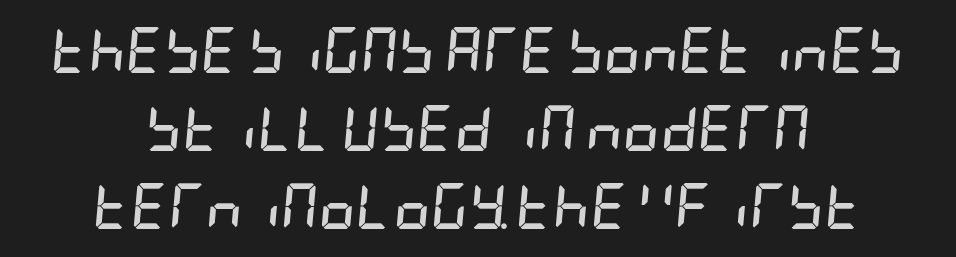
{"italic": "yes", "lean": "right", "slant_degrees": 5, "bold": "yes", "weight": "semibold", "width": "condensed", "stroke_contrast": "low", "x_height": "large", "underline": "no", "align": "center", "line_spacing": "normal", "line_spacing_ratio": 1.7, "letter_spacing": "normal", "letter_spacing_em": 0.0, "glyph_px": 46}
